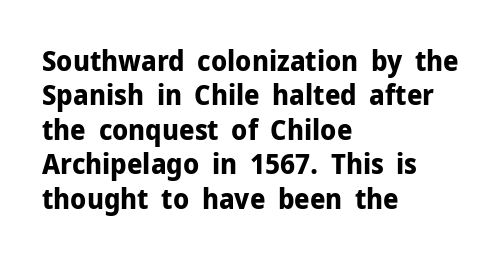
The image shows 28 px bold sans-serif type, upright; set left-aligned, line spacing 1.23x, normal letter spacing, not underlined; low stroke contrast and a medium x-height.
